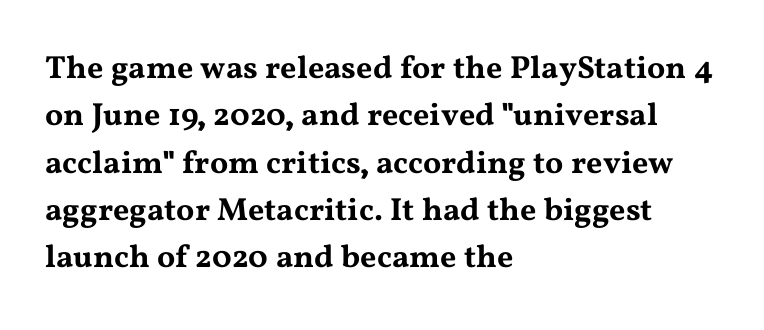
{"serif": "yes", "italic": "no", "width": "wide", "stroke_contrast": "medium", "x_height": "medium", "monospaced": "no", "underline": "no", "align": "left", "line_spacing": "normal", "line_spacing_ratio": 1.48, "letter_spacing": "normal", "letter_spacing_em": 0.0, "glyph_px": 32}
